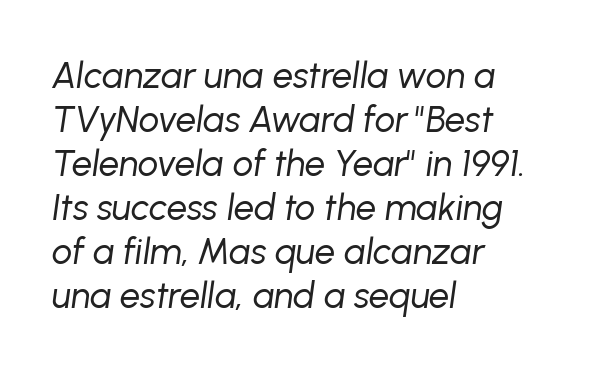
Each line starts at the same left margin while the right side varies. Compared with typical body copy, the letter spacing here is the same. This is not heavy type; no bold has been used. The string is rendered with underlining switched off. Is this a fixed-width face? No — the glyphs have proportional, varying widths.
